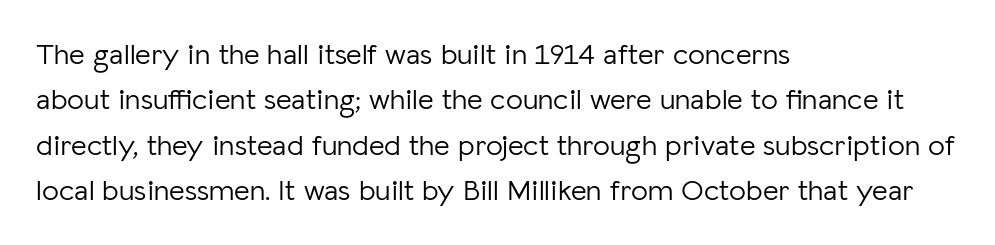
The image shows 30 px light sans-serif type, upright; set left-aligned, normal line spacing (1.51x), normal letter spacing, not underlined; low stroke contrast and a medium x-height.
